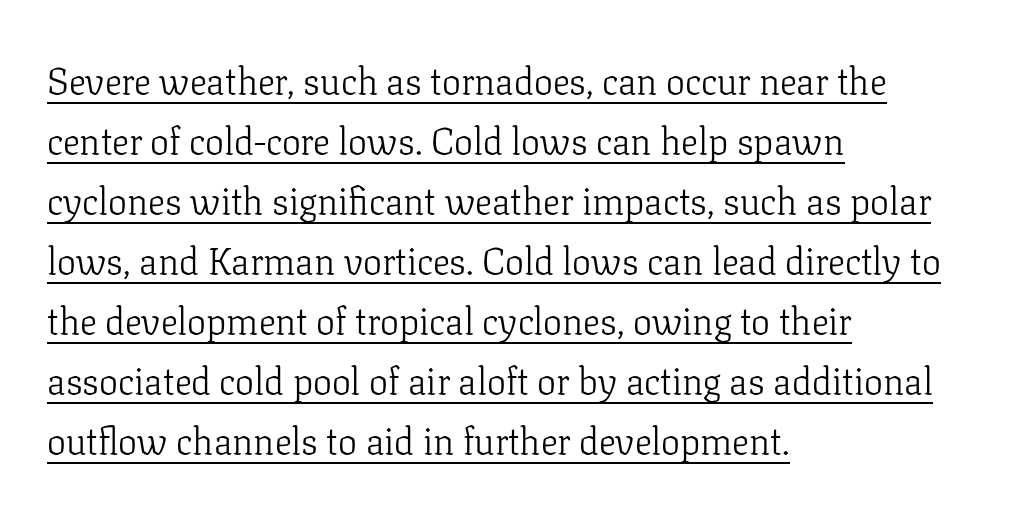
The image shows 38 px light serif type, upright; set left-aligned, normal line spacing (1.58x), normal letter spacing, underlined; low stroke contrast and a medium x-height.
